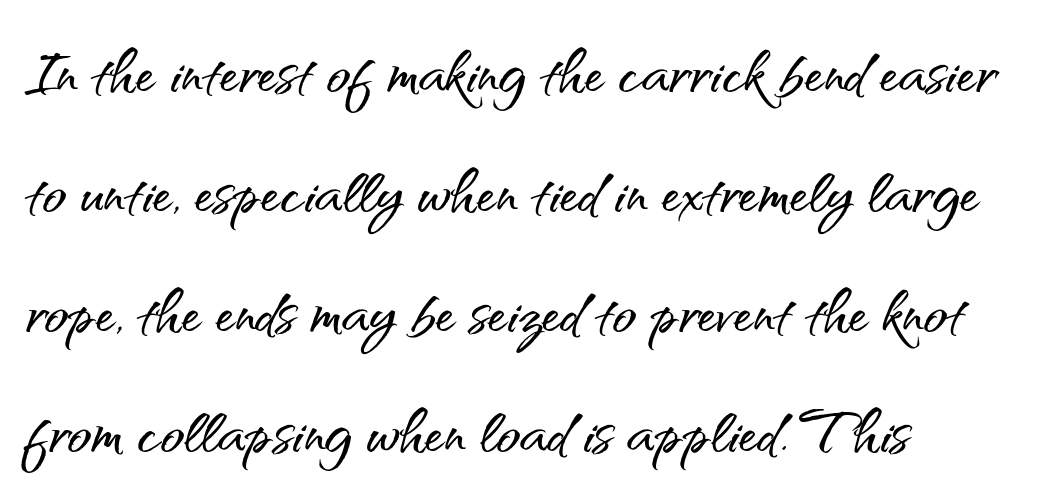
Q: Is the text italic (slanted)? A: Yes.
Q: Is the typeface a serif or a sans-serif typeface? A: Sans-serif.
Q: Is the text underlined? A: No.
Q: How is the paragraph aligned? A: Left-aligned.
Q: Is the spacing between letters normal or unusually wide? A: Normal.
Q: Is the spacing between lines tight, normal or loose? A: Normal.
Q: Width (condensed, normal, or wide)? A: Normal.
Q: Stroke contrast? A: Medium.
Q: x-height? A: Small.
Q: Monospaced? A: No.
